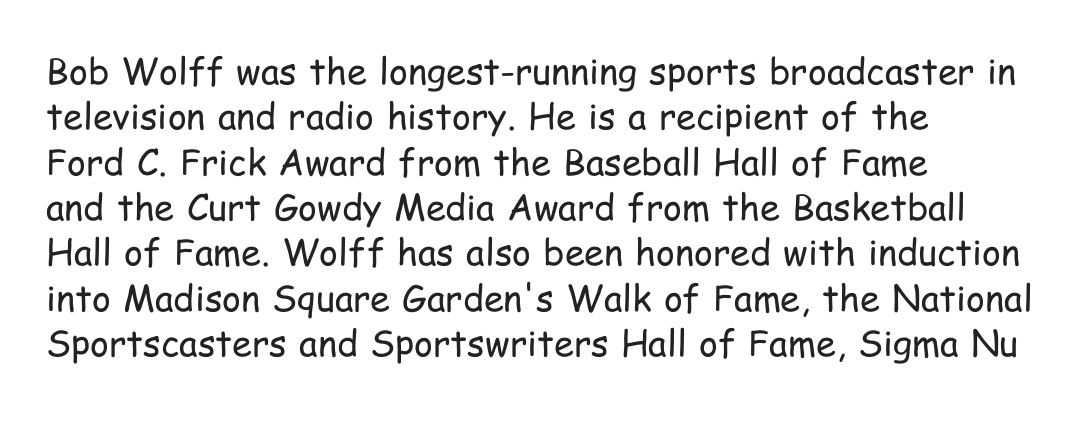
Q: Is the text bold? A: No.
Q: Is the text italic (slanted)? A: No, it is upright.
Q: Is the typeface a serif or a sans-serif typeface? A: Sans-serif.
Q: Is the text underlined? A: No.
Q: How is the paragraph aligned? A: Left-aligned.
Q: Is the spacing between letters normal or unusually wide? A: Normal.
Q: Is the spacing between lines tight, normal or loose? A: Normal.
Q: Width (condensed, normal, or wide)? A: Condensed.
Q: Stroke contrast? A: Low.
Q: x-height? A: Medium.
Q: Monospaced? A: No.
